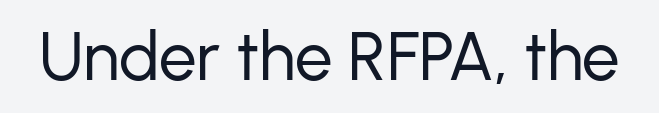
In terms of letterform style, serifs are entirely absent. You could call the tracking neutral — neither tight nor loose. The face looks like a standard text weight, possibly lighter. This sample uses an upright cut, with every glyph sitting square on the baseline. The string is rendered with underlining switched off. Note the varied advance widths — an 'i' is clearly narrower than an 'm'.
